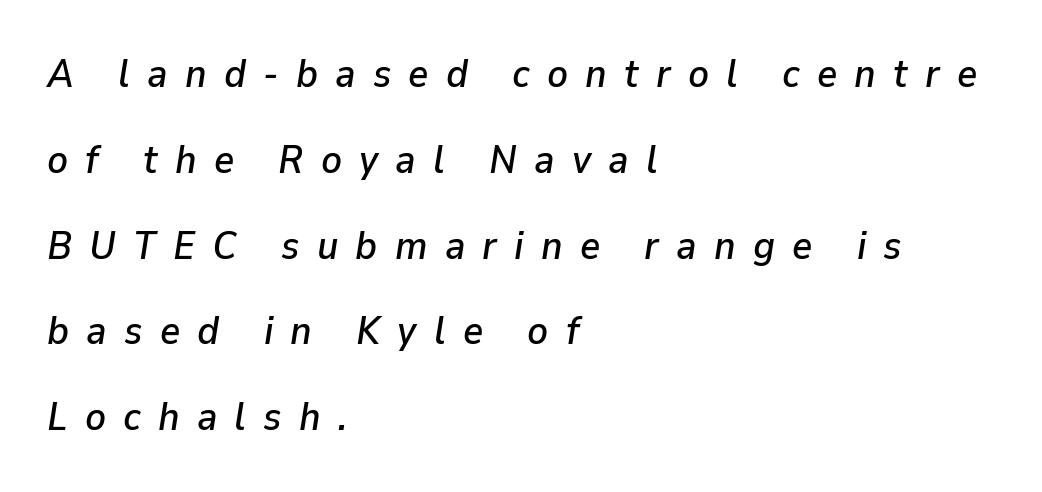
The image shows 39 px text type, italic (leaning right); set left-aligned, loose line spacing (2.2x), unusually wide letter spacing (+0.44 em), not underlined; low stroke contrast and a medium x-height.
